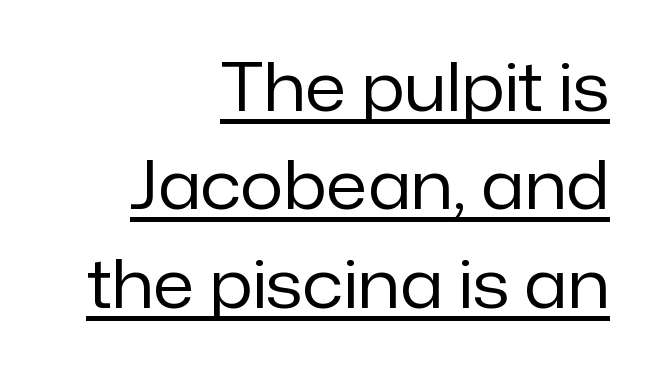
The image shows 67 px regular-weight sans-serif type, upright; set right-aligned, normal line spacing (1.47x), normal letter spacing, underlined; low stroke contrast and a medium x-height.
